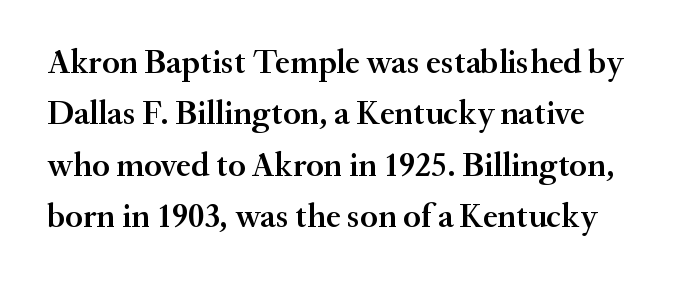
Q: Is the text bold? A: Semi-bold.
Q: Is the text italic (slanted)? A: No, it is upright.
Q: Is the typeface a serif or a sans-serif typeface? A: Serif.
Q: Is the text underlined? A: No.
Q: How is the paragraph aligned? A: Left-aligned.
Q: Is the spacing between letters normal or unusually wide? A: Normal.
Q: Is the spacing between lines tight, normal or loose? A: Normal.
Q: Width (condensed, normal, or wide)? A: Normal.
Q: Stroke contrast? A: Medium.
Q: x-height? A: Small.
Q: Monospaced? A: No.
